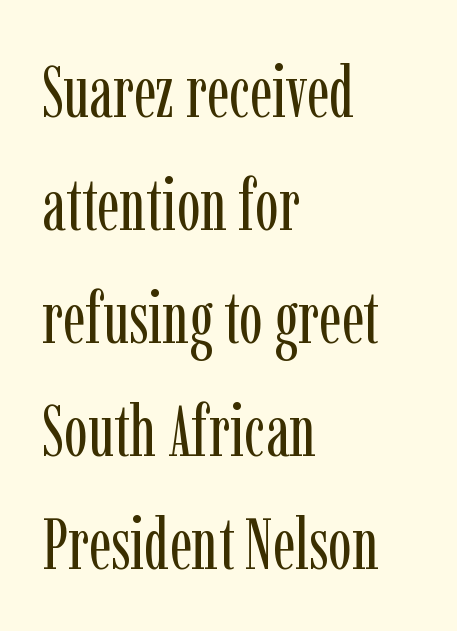
The image shows 71 px regular-weight, condensed serif type, upright; set left-aligned, normal line spacing (1.59x), normal letter spacing, not underlined; low stroke contrast and a medium x-height.
